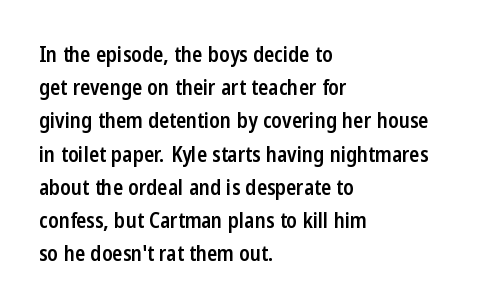
Q: Is the text bold? A: Semi-bold.
Q: Is the text italic (slanted)? A: No, it is upright.
Q: Is the text underlined? A: No.
Q: How is the paragraph aligned? A: Left-aligned.
Q: Is the spacing between letters normal or unusually wide? A: Normal.
Q: Is the spacing between lines tight, normal or loose? A: Normal.
